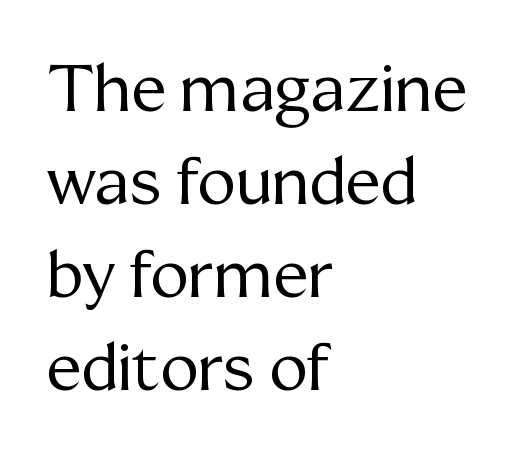
The rendering uses natural spacing where letterforms have individual widths. Nobody touched the tracking dial on this one. The lettering stays uniformly vertical, giving the passage a roman look. Where is the straight margin? On the left.
